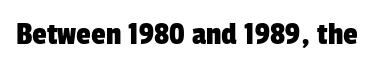
Q: Is the typeface a serif or a sans-serif typeface? A: Sans-serif.
Q: Is the text underlined? A: No.
Q: Is the spacing between letters normal or unusually wide? A: Normal.
Q: Width (condensed, normal, or wide)? A: Condensed.
Q: Stroke contrast? A: Low.
Q: x-height? A: Medium.
Q: Monospaced? A: No.
